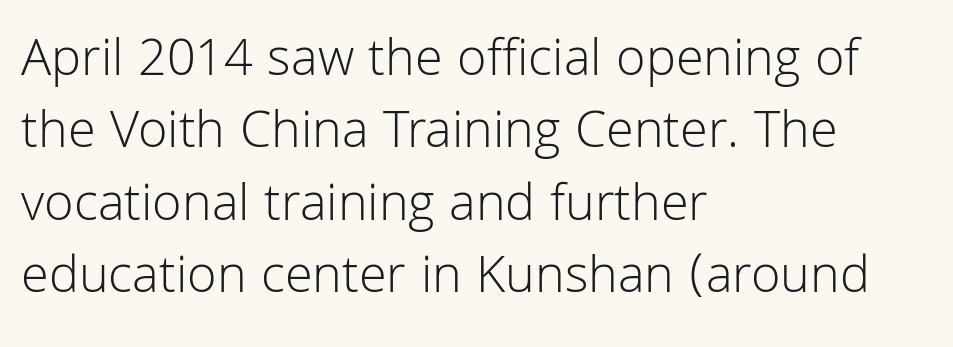
{"serif": "no", "italic": "no", "bold": "no", "weight": "light", "width": "normal", "stroke_contrast": "low", "x_height": "medium", "monospaced": "no", "underline": "no", "align": "left", "line_spacing": "normal", "line_spacing_ratio": 1.34, "letter_spacing": "normal", "letter_spacing_em": 0.0, "glyph_px": 54}
